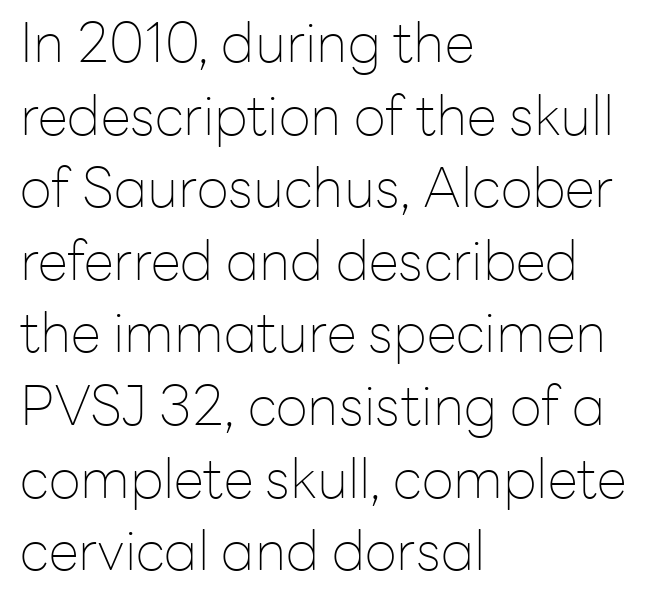
Q: Is the text bold? A: No.
Q: Is the text italic (slanted)? A: No, it is upright.
Q: Is the typeface a serif or a sans-serif typeface? A: Sans-serif.
Q: Is the text underlined? A: No.
Q: How is the paragraph aligned? A: Left-aligned.
Q: Is the spacing between letters normal or unusually wide? A: Normal.
Q: Is the spacing between lines tight, normal or loose? A: Normal.
Q: Width (condensed, normal, or wide)? A: Normal.
Q: Stroke contrast? A: Low.
Q: x-height? A: Medium.
Q: Monospaced? A: No.
